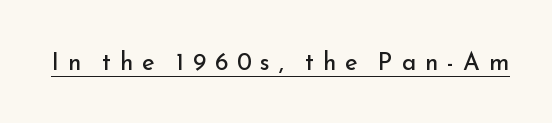
Q: Is the text bold? A: No.
Q: Is the text italic (slanted)? A: No, it is upright.
Q: Is the text underlined? A: Yes.
Q: Is the spacing between letters normal or unusually wide? A: Unusually wide.
